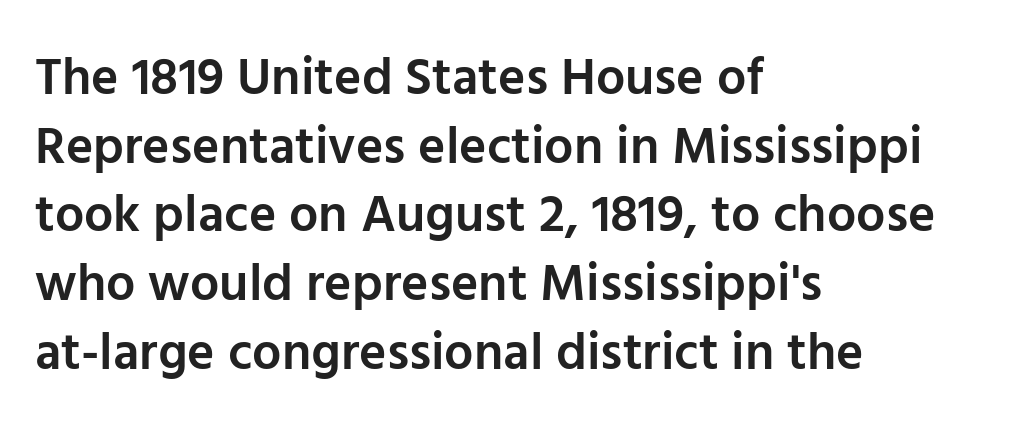
Nothing sits at the stroke ends, so this counts as sans-serif. The passage is arranged the way most books set body copy — flush left. Words float on clear page, feet unadorned. Is this a fixed-width face? No — the glyphs have proportional, varying widths.
